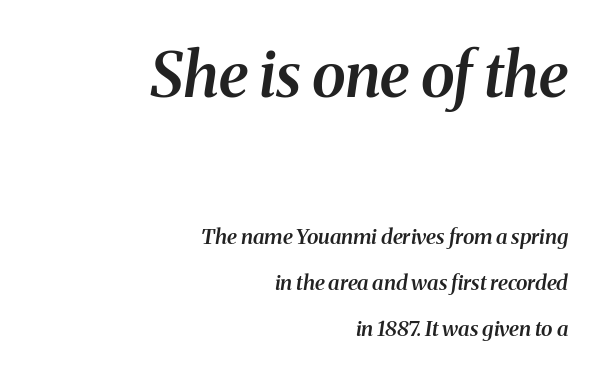
{"serif": "yes", "italic": "yes", "lean": "right", "slant_degrees": 8, "bold": "semi", "weight": "semibold", "width": "normal", "stroke_contrast": "medium", "x_height": "medium", "monospaced": "no", "underline": "no", "align": "right", "line_spacing": "loose", "line_spacing_ratio": 2.21, "letter_spacing": "normal", "letter_spacing_em": 0.0, "larger_block": "first", "size_ratio": 2.95, "glyph_px": 62}
